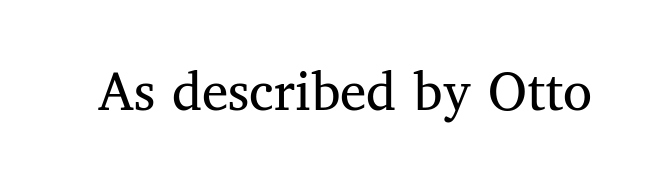
Q: Is the text bold? A: No.
Q: Is the text italic (slanted)? A: No, it is upright.
Q: Is the typeface a serif or a sans-serif typeface? A: Serif.
Q: Is the text underlined? A: No.
Q: Is the spacing between letters normal or unusually wide? A: Normal.
Q: Width (condensed, normal, or wide)? A: Normal.
Q: Stroke contrast? A: Medium.
Q: x-height? A: Medium.
Q: Monospaced? A: No.
